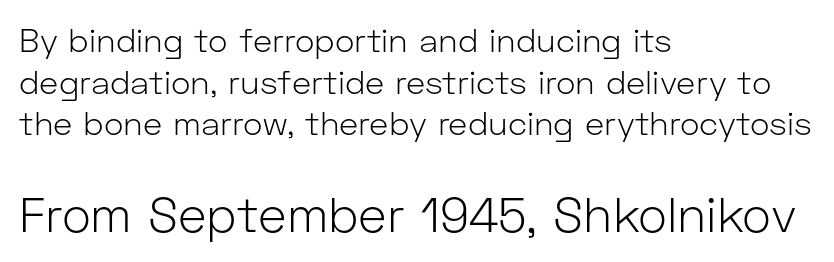
{"serif": "no", "italic": "no", "bold": "no", "weight": "light", "width": "normal", "stroke_contrast": "low", "x_height": "medium", "monospaced": "no", "underline": "no", "align": "left", "line_spacing": "normal", "line_spacing_ratio": 1.26, "letter_spacing": "normal", "letter_spacing_em": 0.0, "larger_block": "second", "size_ratio": 1.48, "glyph_px": 49}
